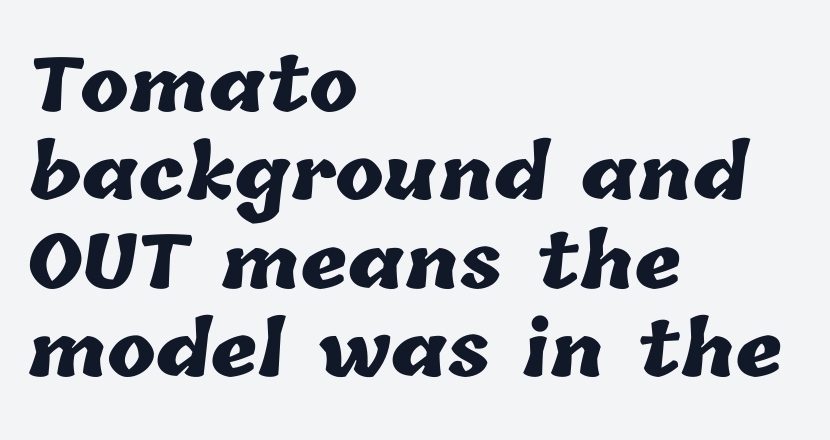
Q: Is the text bold? A: Yes.
Q: Is the text underlined? A: No.
Q: How is the paragraph aligned? A: Left-aligned.
Q: Is the spacing between letters normal or unusually wide? A: Normal.
Q: Width (condensed, normal, or wide)? A: Normal.
Q: Stroke contrast? A: Low.
Q: x-height? A: Medium.
Q: Monospaced? A: No.
